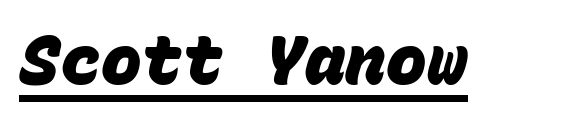
Type style note: lacks serifs. Nothing unusual about the tracking: characters are spaced as the font intends. Does a line run under the words? Yes, clearly. A typesetter would call this monospace, since all characters share one set width.
